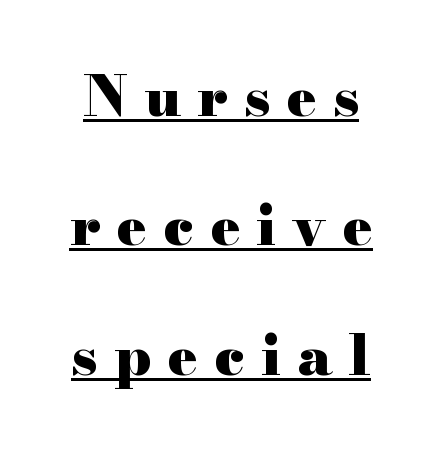
Q: Is the text bold? A: Yes.
Q: Is the text italic (slanted)? A: No, it is upright.
Q: Is the typeface a serif or a sans-serif typeface? A: Serif.
Q: Is the text underlined? A: Yes.
Q: Is the spacing between letters normal or unusually wide? A: Unusually wide.
Q: Is the spacing between lines tight, normal or loose? A: Loose.
Q: Width (condensed, normal, or wide)? A: Wide.
Q: Stroke contrast? A: High.
Q: x-height? A: Small.
Q: Monospaced? A: No.
